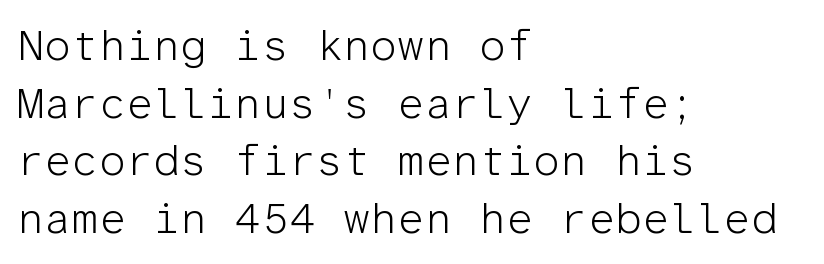
Q: Is the text bold? A: No.
Q: Is the text italic (slanted)? A: No, it is upright.
Q: Is the typeface a serif or a sans-serif typeface? A: Sans-serif.
Q: Is the text underlined? A: No.
Q: How is the paragraph aligned? A: Left-aligned.
Q: Is the spacing between letters normal or unusually wide? A: Normal.
Q: Is the spacing between lines tight, normal or loose? A: Normal.
Q: Width (condensed, normal, or wide)? A: Normal.
Q: Stroke contrast? A: Low.
Q: x-height? A: Medium.
Q: Monospaced? A: Yes.
